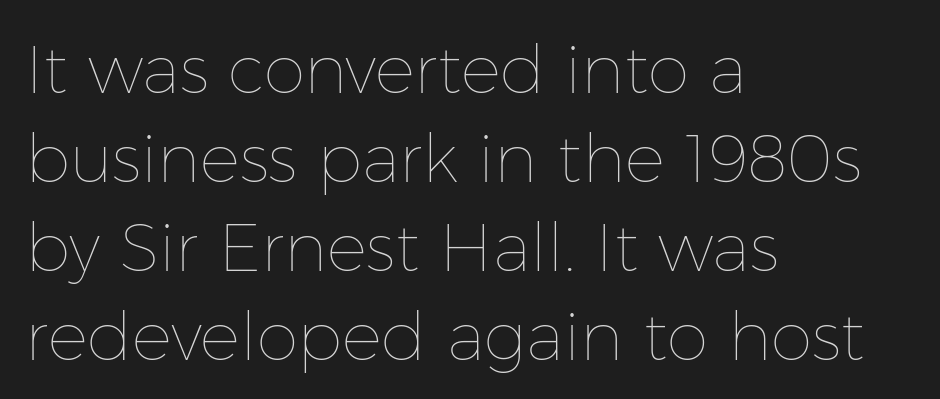
{"italic": "no", "bold": "no", "weight": "thin", "width": "normal", "stroke_contrast": "low", "x_height": "medium", "monospaced": "no", "underline": "no", "align": "left", "line_spacing": "normal", "line_spacing_ratio": 1.33, "letter_spacing": "normal", "letter_spacing_em": 0.0, "glyph_px": 67}
